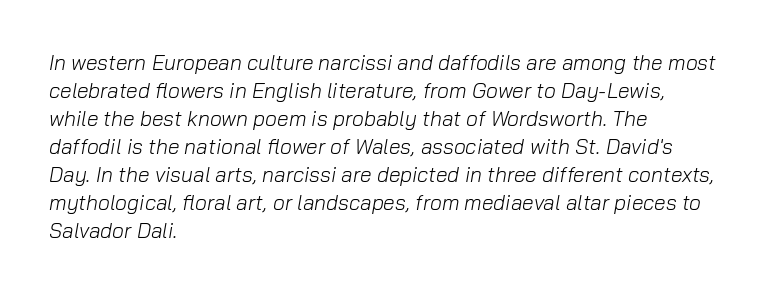
Q: Is the text bold? A: No.
Q: Is the text italic (slanted)? A: Yes, it leans right by about 10 degrees.
Q: Is the text underlined? A: No.
Q: How is the paragraph aligned? A: Left-aligned.
Q: Is the spacing between letters normal or unusually wide? A: Normal.
Q: Is the spacing between lines tight, normal or loose? A: Normal.
